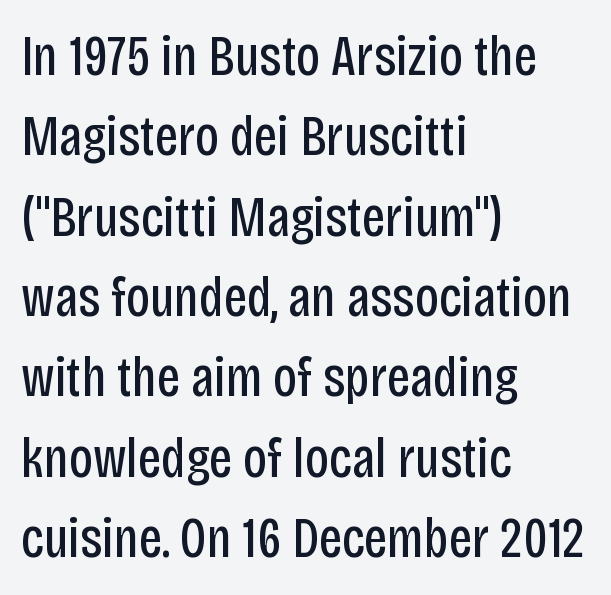
These lines sit exactly where default settings would place them. Character widths vary here, with narrow letters taking less room than wide ones. Between one letter and the next there's only the usual sliver of space. One-word summary of the alignment: left. The baseline area is clear.
